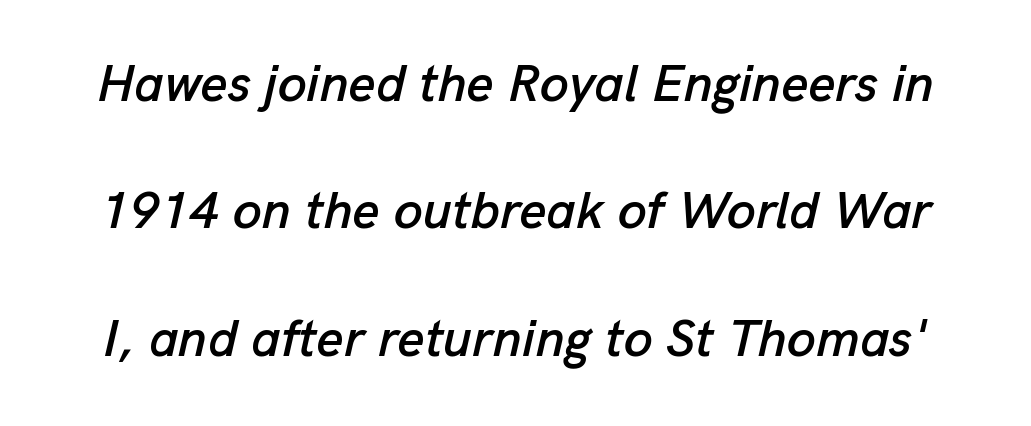
Q: Is the text italic (slanted)? A: Yes, it leans right by about 13 degrees.
Q: Is the text underlined? A: No.
Q: Is the spacing between letters normal or unusually wide? A: Normal.
Q: Is the spacing between lines tight, normal or loose? A: Loose.
Q: Width (condensed, normal, or wide)? A: Normal.
Q: Stroke contrast? A: Low.
Q: x-height? A: Medium.
Q: Monospaced? A: No.
